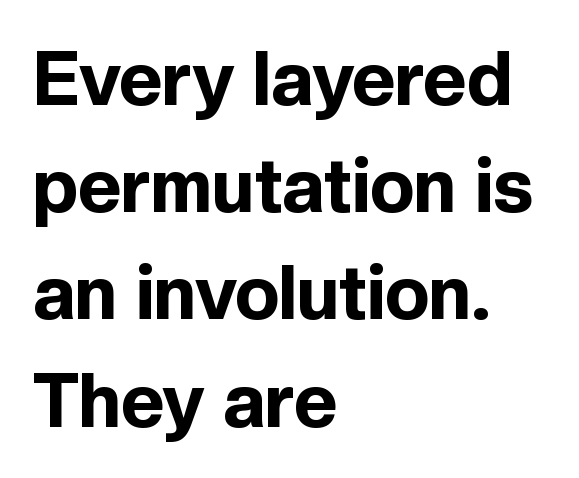
Q: Is the text bold? A: Yes.
Q: Is the text italic (slanted)? A: No, it is upright.
Q: Is the typeface a serif or a sans-serif typeface? A: Sans-serif.
Q: Is the text underlined? A: No.
Q: How is the paragraph aligned? A: Left-aligned.
Q: Is the spacing between letters normal or unusually wide? A: Normal.
Q: Is the spacing between lines tight, normal or loose? A: Normal.
Q: Width (condensed, normal, or wide)? A: Normal.
Q: x-height? A: Medium.
Q: Monospaced? A: No.
